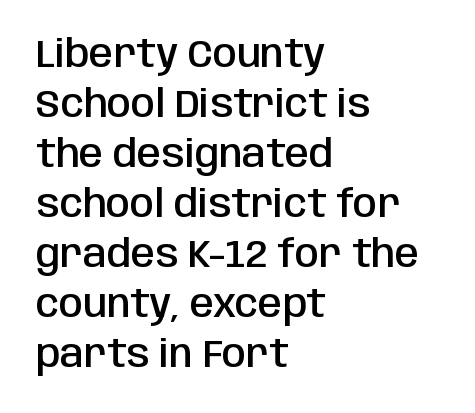
The image shows 39 px semibold, condensed sans-serif type, upright; set left-aligned, normal line spacing (1.28x), normal letter spacing, not underlined; low stroke contrast and a large x-height.
